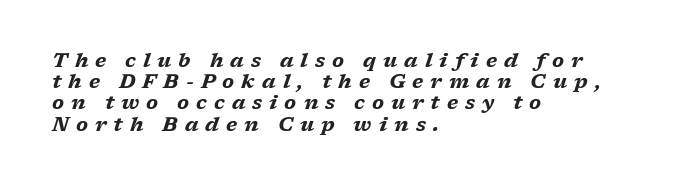
The letters are bold, with thick, heavy strokes. Tracking here is generous; glyphs stand well apart from one another. Nobody drew a line under any word here. The text carries the slant typical of an italic or oblique font. This block would grow much taller if given ordinary leading; it's compressed now.
